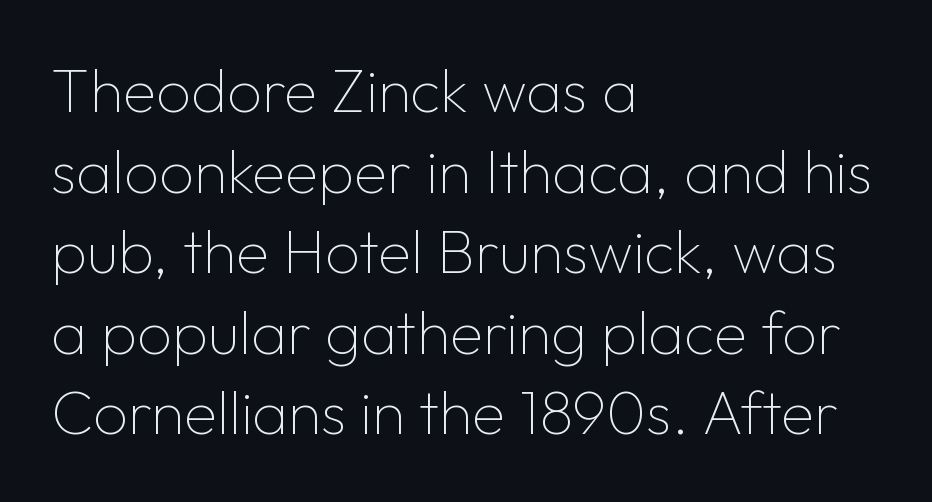
{"serif": "no", "italic": "no", "bold": "no", "weight": "thin", "width": "normal", "stroke_contrast": "low", "x_height": "medium", "monospaced": "no", "underline": "no", "align": "left", "line_spacing": "normal", "line_spacing_ratio": 1.32, "letter_spacing": "normal", "letter_spacing_em": 0.0, "glyph_px": 61}
